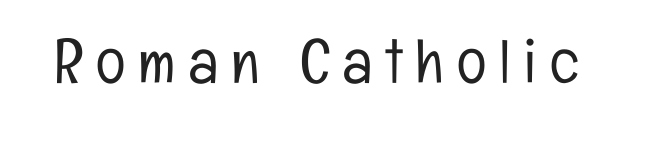
Q: Is the text bold? A: No.
Q: Is the text italic (slanted)? A: No, it is upright.
Q: Is the typeface a serif or a sans-serif typeface? A: Sans-serif.
Q: Is the text underlined? A: No.
Q: Is the spacing between letters normal or unusually wide? A: Unusually wide.
Q: Width (condensed, normal, or wide)? A: Condensed.
Q: Stroke contrast? A: Low.
Q: x-height? A: Medium.
Q: Monospaced? A: No.
